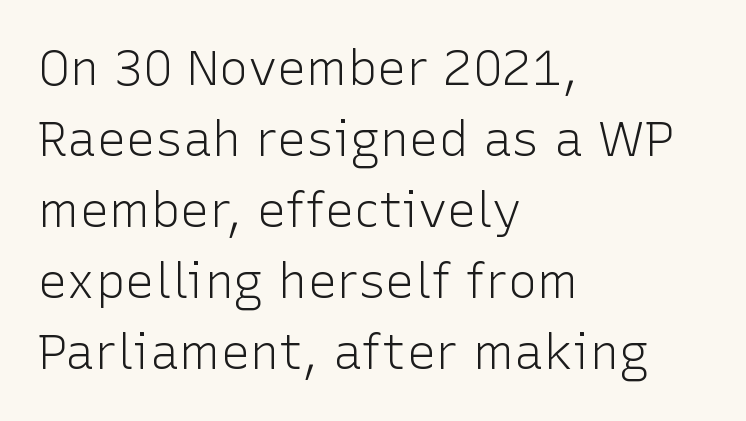
Nobody touched the tracking dial on this one. A clean baseline with only descenders dipping below it. A light-to-regular cut is what we see here. The specimen reads as upright at a glance. Think of a printed novel: that variable character pitch is what you see here.
